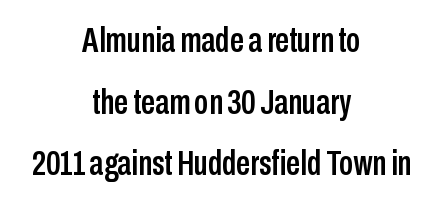
Q: Is the text italic (slanted)? A: No, it is upright.
Q: Is the typeface a serif or a sans-serif typeface? A: Sans-serif.
Q: Is the text underlined? A: No.
Q: How is the paragraph aligned? A: Centered.
Q: Is the spacing between letters normal or unusually wide? A: Normal.
Q: Width (condensed, normal, or wide)? A: Condensed.
Q: Stroke contrast? A: Low.
Q: x-height? A: Medium.
Q: Monospaced? A: No.
